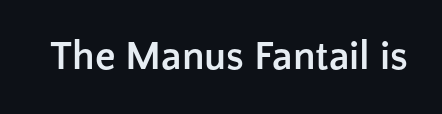
{"serif": "no", "italic": "no", "bold": "yes", "weight": "semibold", "width": "normal", "stroke_contrast": "low", "x_height": "medium", "monospaced": "no", "underline": "no", "letter_spacing": "normal", "letter_spacing_em": 0.0, "glyph_px": 41}
